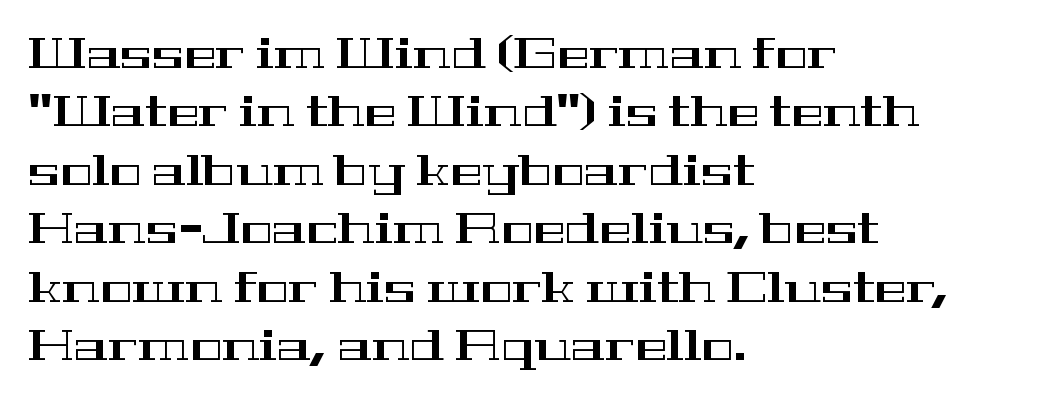
Q: Is the text italic (slanted)? A: No, it is upright.
Q: Is the typeface a serif or a sans-serif typeface? A: Serif.
Q: Is the text underlined? A: No.
Q: How is the paragraph aligned? A: Left-aligned.
Q: Is the spacing between letters normal or unusually wide? A: Normal.
Q: Is the spacing between lines tight, normal or loose? A: Normal.
Q: Width (condensed, normal, or wide)? A: Wide.
Q: Stroke contrast? A: High.
Q: x-height? A: Medium.
Q: Monospaced? A: No.
